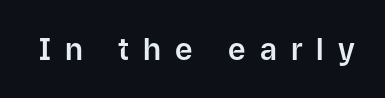
The image shows 30 px sans-serif type, upright; set unusually wide letter spacing (+0.47 em), not underlined; low stroke contrast and a medium x-height.
